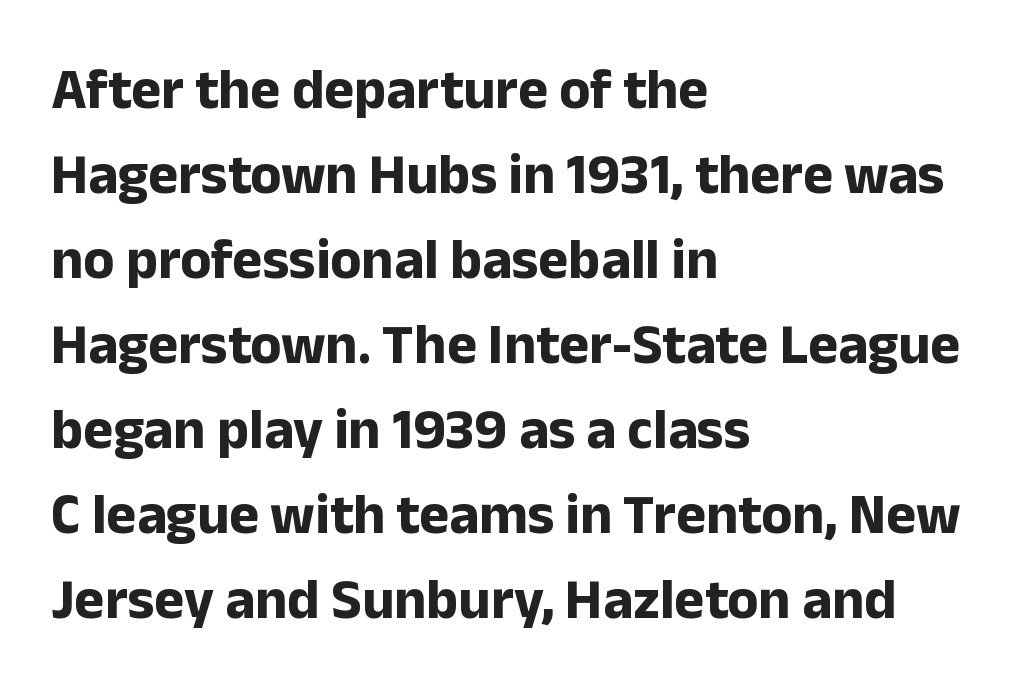
The image shows 57 px bold sans-serif type, upright; set left-aligned, normal line spacing (1.49x), normal letter spacing, not underlined; low stroke contrast and a medium x-height.
